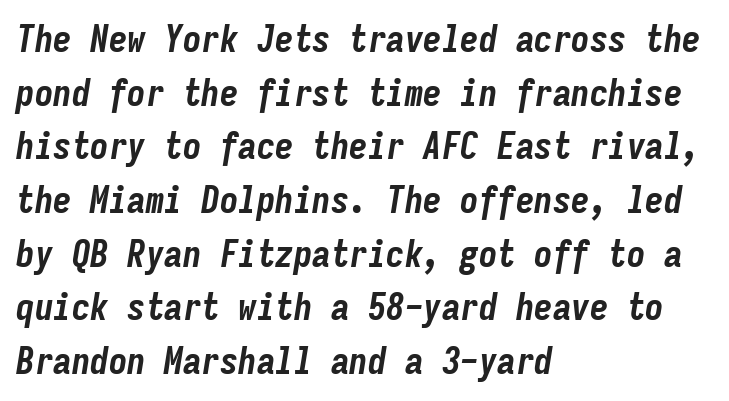
{"italic": "yes", "lean": "right", "slant_degrees": 9, "bold": "yes", "weight": "bold", "width": "condensed", "stroke_contrast": "low", "x_height": "medium", "monospaced": "yes", "underline": "no", "align": "left", "line_spacing": "normal", "line_spacing_ratio": 1.45, "letter_spacing": "normal", "letter_spacing_em": 0.0, "glyph_px": 37}
